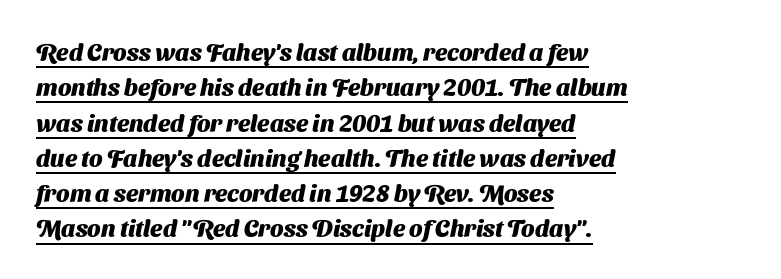
Each glyph is drawn with heavy, bold strokes. What decoration does the sample have? An underline. Is the letter spacing exaggerated? No — it looks like the ordinary default. The line-height multiplier appears to be the usual default. If you drew a ruler down the left edge, every line would touch it.
